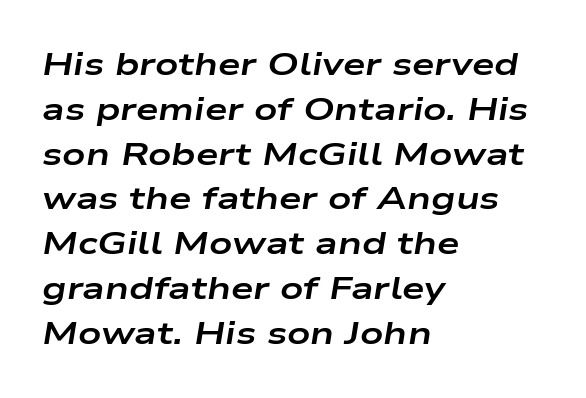
{"italic": "yes", "lean": "right", "slant_degrees": 9, "bold": "yes", "weight": "bold", "width": "wide", "stroke_contrast": "low", "x_height": "medium", "monospaced": "no", "underline": "no", "align": "left", "line_spacing": "normal", "line_spacing_ratio": 1.4, "letter_spacing": "normal", "letter_spacing_em": 0.0, "glyph_px": 32}
